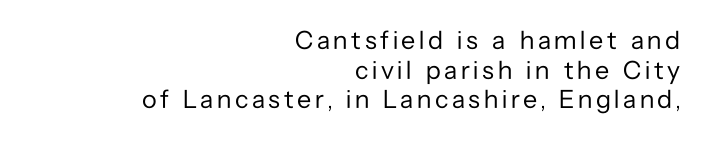
Q: Is the text bold? A: No.
Q: Is the text italic (slanted)? A: No, it is upright.
Q: Is the text underlined? A: No.
Q: How is the paragraph aligned? A: Right-aligned.
Q: Is the spacing between lines tight, normal or loose? A: Tight.
